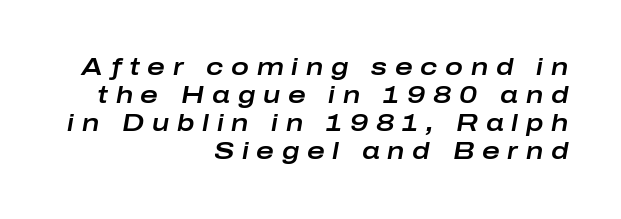
The image shows 24 px text type, italic (leaning right); set right-aligned, line spacing 1.17x, unusually wide letter spacing (+0.32 em), not underlined.
